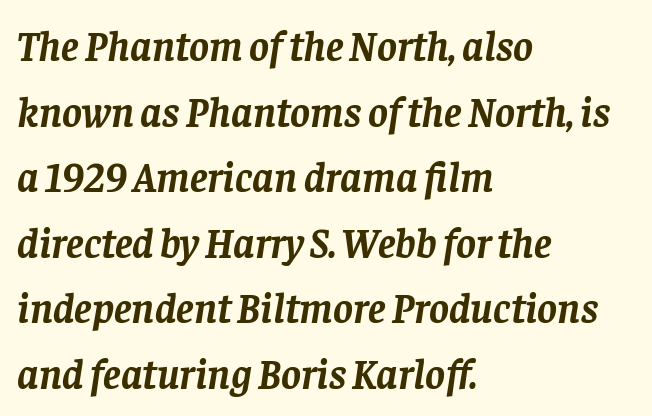
Q: Is the text bold? A: Yes.
Q: Is the text italic (slanted)? A: Yes, it leans right by about 8 degrees.
Q: Is the typeface a serif or a sans-serif typeface? A: Serif.
Q: Is the text underlined? A: No.
Q: How is the paragraph aligned? A: Left-aligned.
Q: Is the spacing between letters normal or unusually wide? A: Normal.
Q: Is the spacing between lines tight, normal or loose? A: Normal.
Q: Width (condensed, normal, or wide)? A: Normal.
Q: Stroke contrast? A: Low.
Q: x-height? A: Large.
Q: Monospaced? A: No.
